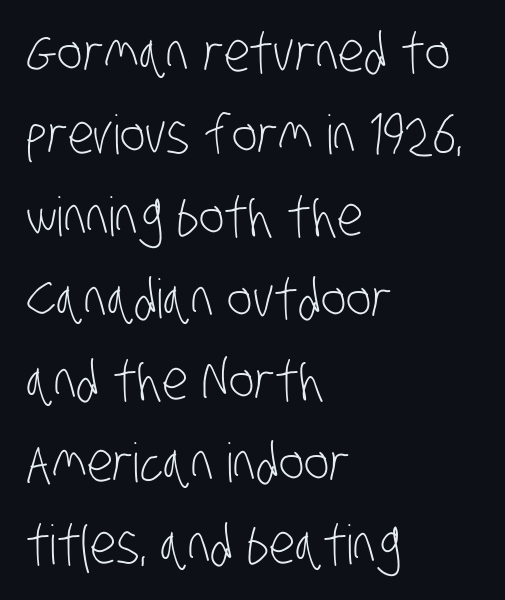
These lines keep a tight, regular rhythm from letter to letter. Is this a fixed-width face? No — the glyphs have proportional, varying widths. Is the block centered? No — it sits flush against the left margin. This rendering features lettering with no underline. Stems here are at most as thick as an everyday book face. Notice how descenders clear the ascenders below comfortably — that's standard leading.
